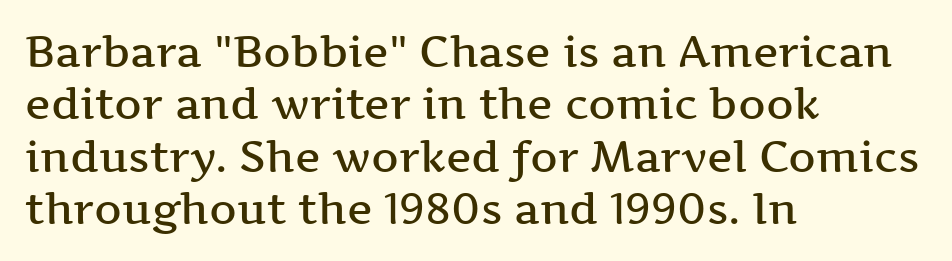
The image shows 43 px semibold, wide serif type, upright; set left-aligned, line spacing 1.22x, normal letter spacing, not underlined; medium stroke contrast and a medium x-height.
